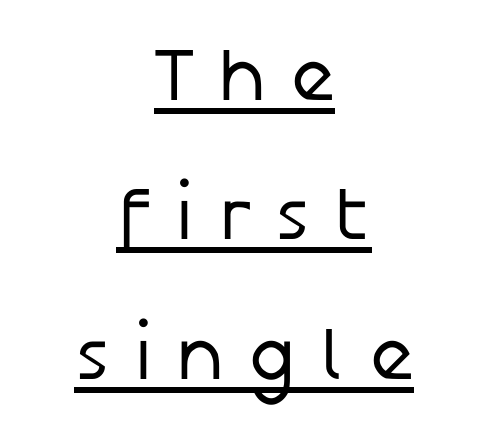
The image shows 75 px regular-weight sans-serif type, upright; set centered, line spacing 1.86x, unusually wide letter spacing (+0.32 em), underlined; low stroke contrast and a medium x-height.
